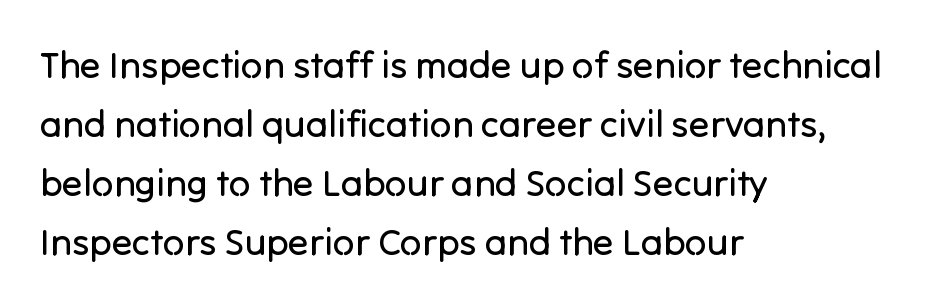
The weight would be labelled regular, book, light, or lighter still. These lines sit exactly where default settings would place them. Characters remain perfectly vertical along every line. The type is set solid horizontally, with unmodified tracking. The typesetter chose a ragged-right arrangement here. Is this a sans? Yes — the strokes have no serifs.
